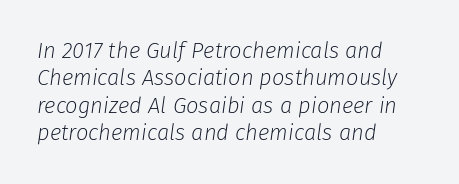
The image shows 22 px text type, italic (leaning right); set left-aligned, normal line spacing (1.25x), normal letter spacing, not underlined.
